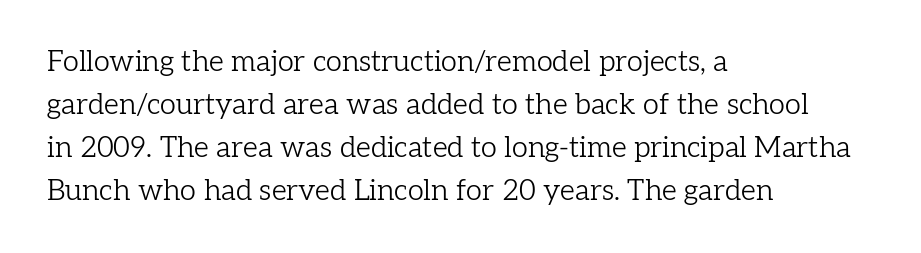
Students, observe: this is what conventionally led text looks like. Each letter keeps its own natural width here, so spacing adapts to shape. In terms of letterform style, serifs are clearly present. The tracking reads as untouched default to a designer's eye.
